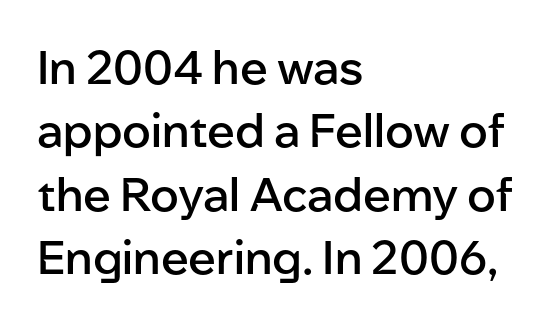
{"serif": "no", "italic": "no", "bold": "semi", "weight": "semibold", "width": "normal", "stroke_contrast": "low", "x_height": "medium", "monospaced": "no", "underline": "no", "align": "left", "line_spacing": "normal", "line_spacing_ratio": 1.38, "letter_spacing": "normal", "letter_spacing_em": 0.0, "glyph_px": 46}
